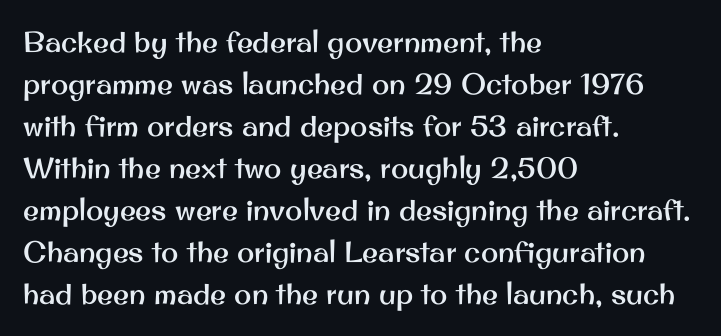
Q: Is the text italic (slanted)? A: No, it is upright.
Q: Is the typeface a serif or a sans-serif typeface? A: Sans-serif.
Q: Is the text underlined? A: No.
Q: How is the paragraph aligned? A: Left-aligned.
Q: Is the spacing between letters normal or unusually wide? A: Normal.
Q: Is the spacing between lines tight, normal or loose? A: Normal.
Q: Width (condensed, normal, or wide)? A: Normal.
Q: Stroke contrast? A: Medium.
Q: x-height? A: Small.
Q: Monospaced? A: No.
